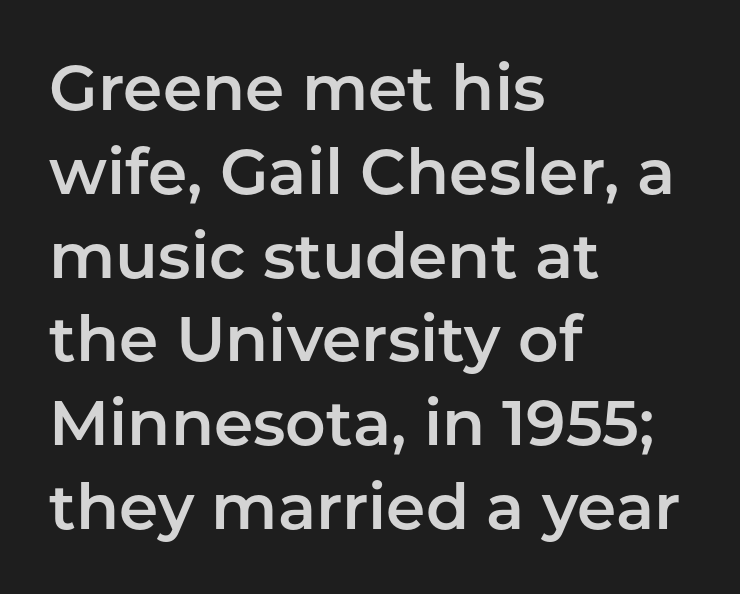
Each row of text sits above clean, open space. The face used here is proportionally spaced, like ordinary book or web type. Nobody touched the tracking dial on this one. The type sits square on the baseline with zero lean.
